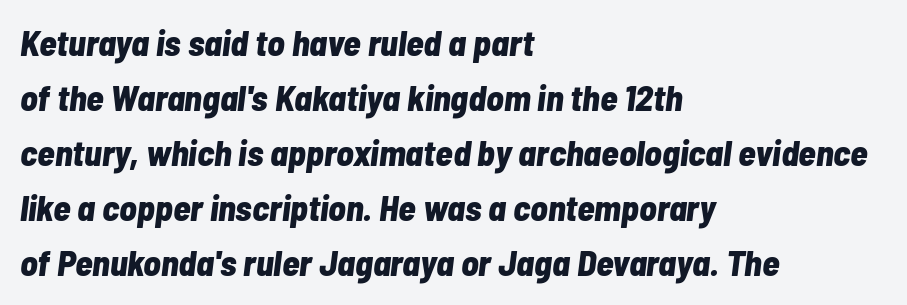
Quick note: italic. Summary of weight: heavy, a full bold. If you drew a ruler down the left edge, every line would touch it. Is this a fixed-width face? No — the glyphs have proportional, varying widths. Check under the words: just untouched page.
